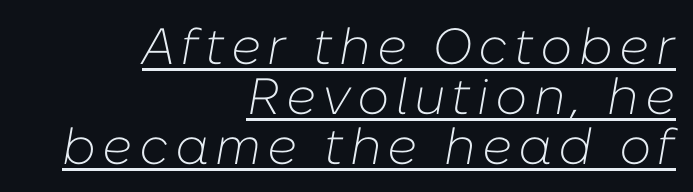
Does the leading feel generous? Not at all — it's pinched. Is this a fixed-width face? No — the glyphs have proportional, varying widths. The weight tops out at a normal text grade. Descenders here cross a horizontal rule under the line. A typesetter would mark this as italic.
